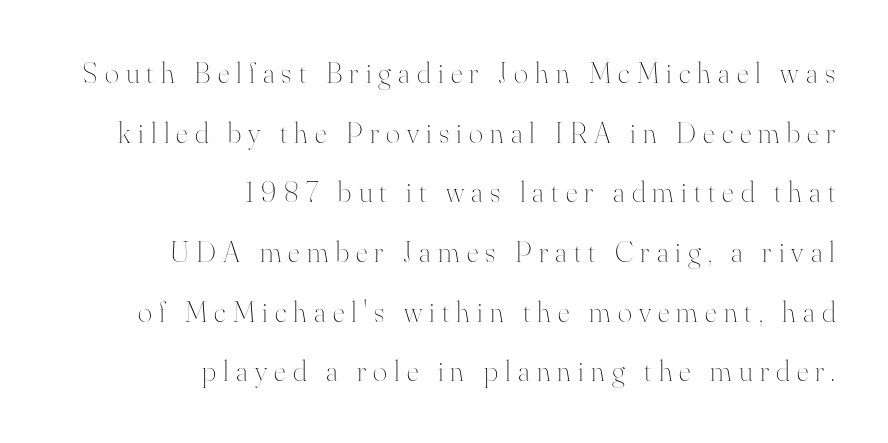
Q: Is the text bold? A: No.
Q: Is the text italic (slanted)? A: No, it is upright.
Q: Is the text underlined? A: No.
Q: How is the paragraph aligned? A: Right-aligned.
Q: Is the spacing between letters normal or unusually wide? A: Unusually wide.
Q: Is the spacing between lines tight, normal or loose? A: Loose.
Q: Width (condensed, normal, or wide)? A: Normal.
Q: Stroke contrast? A: High.
Q: x-height? A: Small.
Q: Monospaced? A: No.
